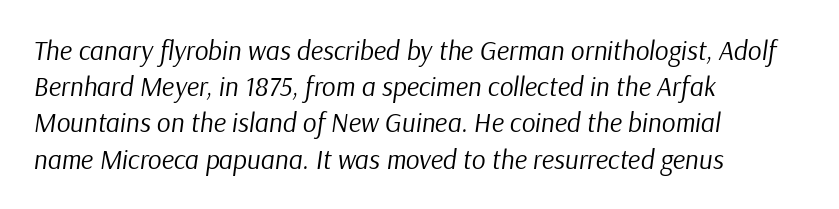
The image shows 27 px text type, italic (leaning right); set left-aligned, normal line spacing (1.34x), normal letter spacing, not underlined.
